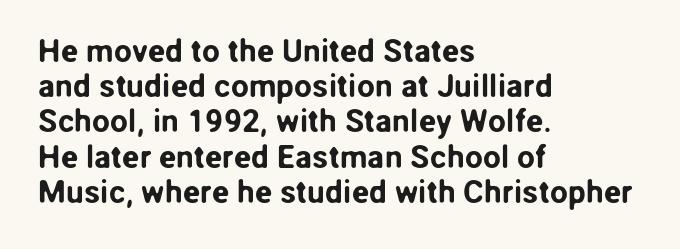
{"serif": "no", "italic": "no", "width": "normal", "stroke_contrast": "low", "x_height": "medium", "monospaced": "no", "underline": "no", "align": "left", "line_spacing": "tight", "line_spacing_ratio": 1.1, "letter_spacing": "normal", "letter_spacing_em": 0.0, "glyph_px": 32}
